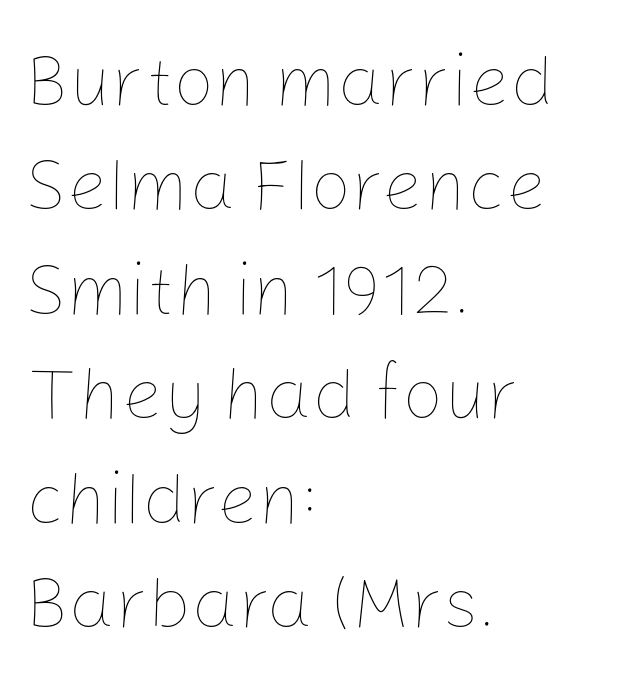
The image shows 73 px thin type, upright; set left-aligned, normal line spacing (1.43x), normal letter spacing, not underlined; low stroke contrast and a medium x-height.
